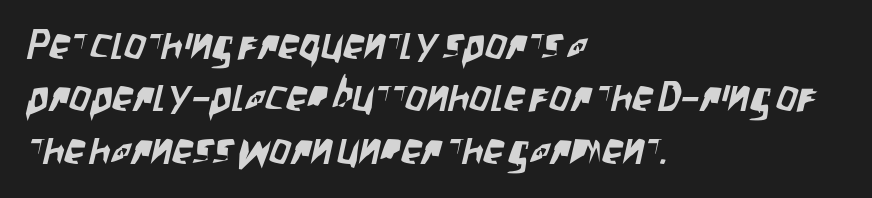
The image shows 42 px condensed sans-serif type; set left-aligned, normal line spacing (1.25x), normal letter spacing, not underlined; low stroke contrast and a large x-height.
